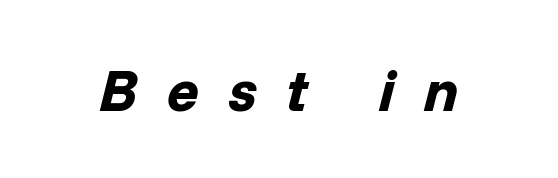
Q: Is the text bold? A: Yes.
Q: Is the text italic (slanted)? A: Yes, it leans right by about 14 degrees.
Q: Is the text underlined? A: No.
Q: Is the spacing between letters normal or unusually wide? A: Unusually wide.
Q: Width (condensed, normal, or wide)? A: Normal.
Q: Stroke contrast? A: Low.
Q: x-height? A: Medium.
Q: Monospaced? A: No.
